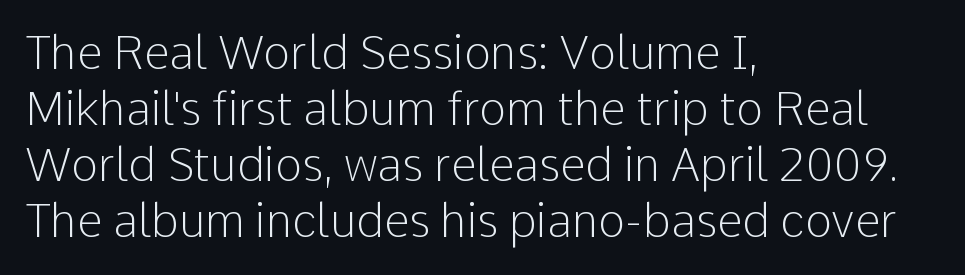
The image shows 46 px light sans-serif type, upright; set left-aligned, line spacing 1.22x, normal letter spacing, not underlined; low stroke contrast and a medium x-height.
